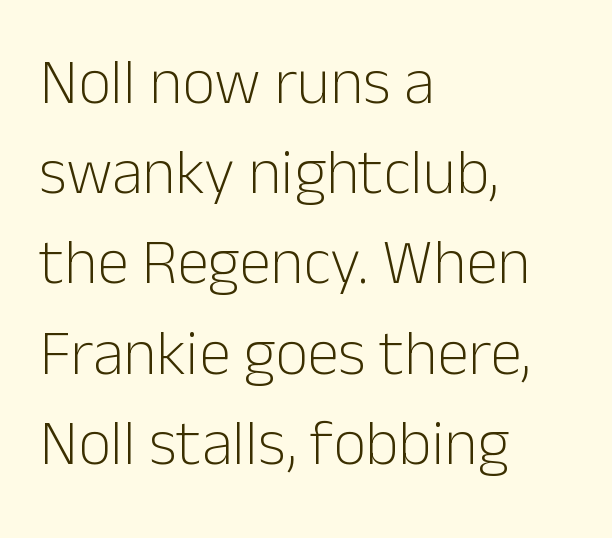
Italic? Not at all — the glyphs are vertical. Summary of vertical rhythm: regular, with standard interline spacing. The paragraph has a hard left edge and a soft right edge. Each letter keeps its own natural width here, so spacing adapts to shape. Observe the ordinary spacing: letters are neighbours, not strangers.
